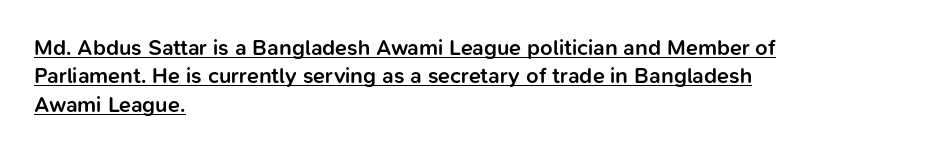
The image shows 22 px text type, upright; set left-aligned, normal line spacing (1.29x), normal letter spacing, underlined.
